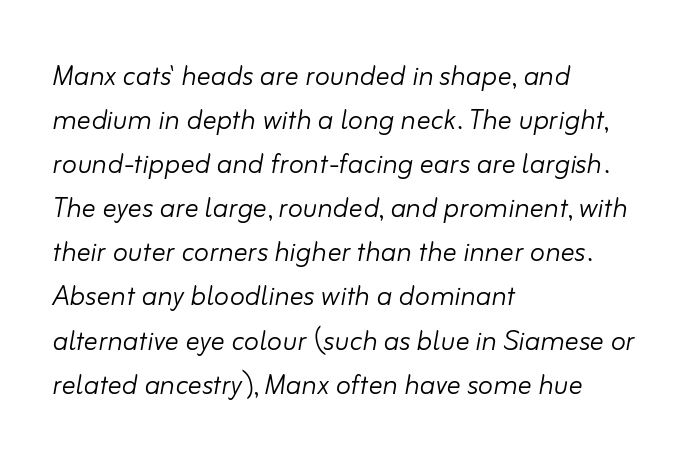
Q: Is the text bold? A: No.
Q: Is the text italic (slanted)? A: Yes, it leans right by about 10 degrees.
Q: Is the text underlined? A: No.
Q: How is the paragraph aligned? A: Left-aligned.
Q: Is the spacing between letters normal or unusually wide? A: Normal.
Q: Is the spacing between lines tight, normal or loose? A: Normal.
Q: Width (condensed, normal, or wide)? A: Normal.
Q: Stroke contrast? A: Low.
Q: x-height? A: Small.
Q: Monospaced? A: No.
